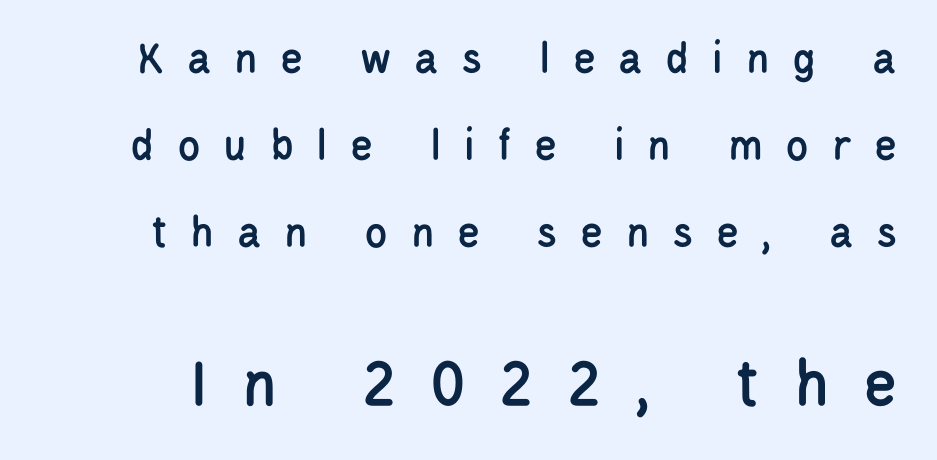
The image shows 70 px condensed sans-serif type, upright; set line spacing 1.85x, unusually wide letter spacing (+0.48 em), not underlined; the second (bottom) block is 1.49x larger; low stroke contrast and a large x-height.
